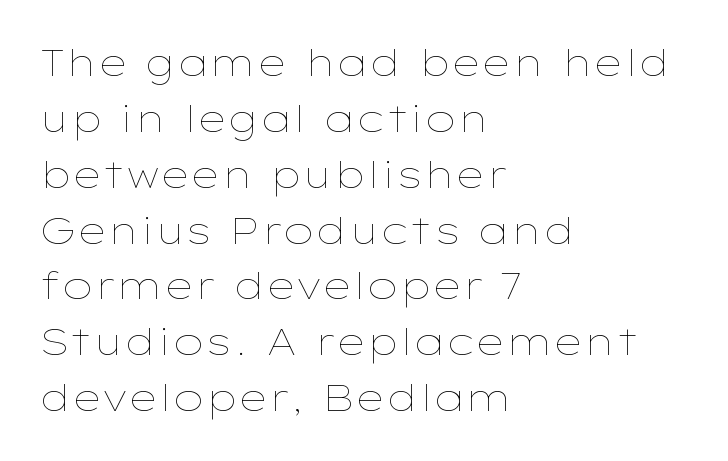
These lines are set flush left with a ragged right edge. Rows of type keep a routine distance in the vertical direction. Any mark beneath the type? The region is blank. Think of a printed novel: that variable character pitch is what you see here. The type sits square on the baseline with zero lean.
